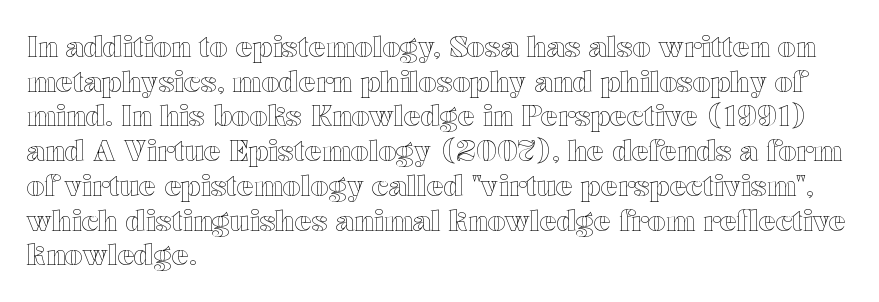
Q: Is the text italic (slanted)? A: No, it is upright.
Q: Is the text underlined? A: No.
Q: How is the paragraph aligned? A: Left-aligned.
Q: Is the spacing between letters normal or unusually wide? A: Normal.
Q: Width (condensed, normal, or wide)? A: Wide.
Q: x-height? A: Medium.
Q: Monospaced? A: No.
